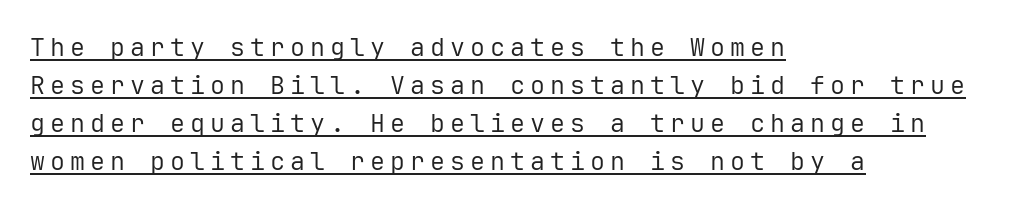
{"italic": "no", "bold": "no", "underline": "yes", "align": "left", "line_spacing": "normal", "line_spacing_ratio": 1.52, "letter_spacing": "wide", "letter_spacing_em": 0.2, "glyph_px": 25}
